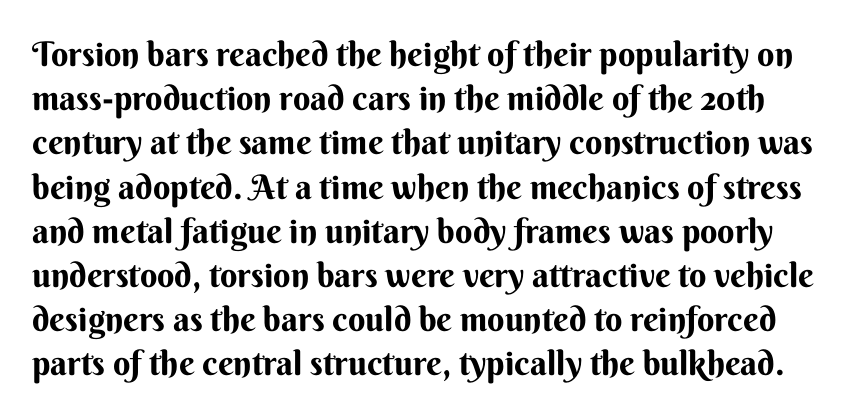
No word sits above an underline. The rendering shows plain stroke endings on the letterforms — a sans-serif design. Students, observe: this is what conventionally led text looks like. In terms of posture, this sample is upright. In terms of weight, the rendering is a true, heavy bold.
